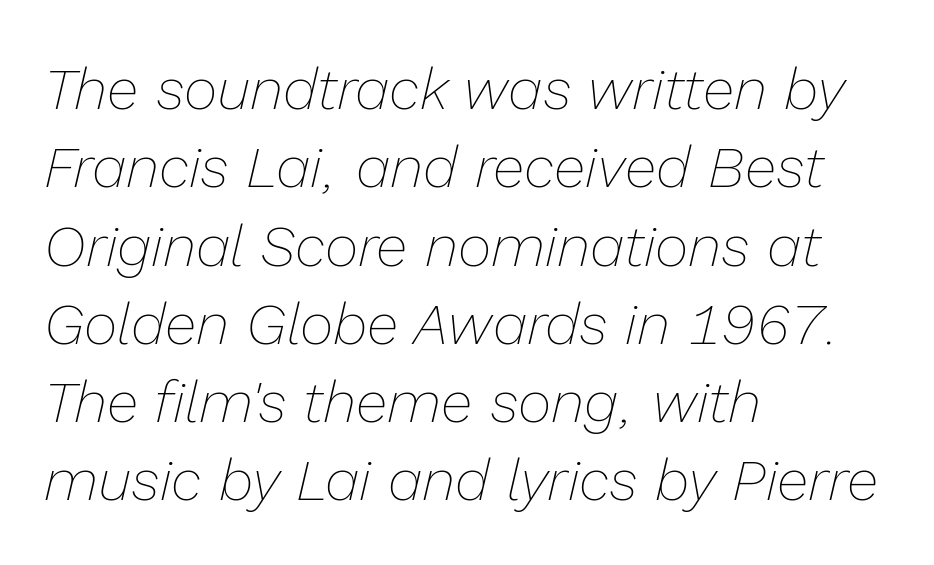
Q: Is the text bold? A: No.
Q: Is the text italic (slanted)? A: Yes, it leans right by about 13 degrees.
Q: Is the text underlined? A: No.
Q: How is the paragraph aligned? A: Left-aligned.
Q: Is the spacing between letters normal or unusually wide? A: Normal.
Q: Is the spacing between lines tight, normal or loose? A: Normal.
Q: Width (condensed, normal, or wide)? A: Normal.
Q: Stroke contrast? A: Low.
Q: x-height? A: Medium.
Q: Monospaced? A: No.
